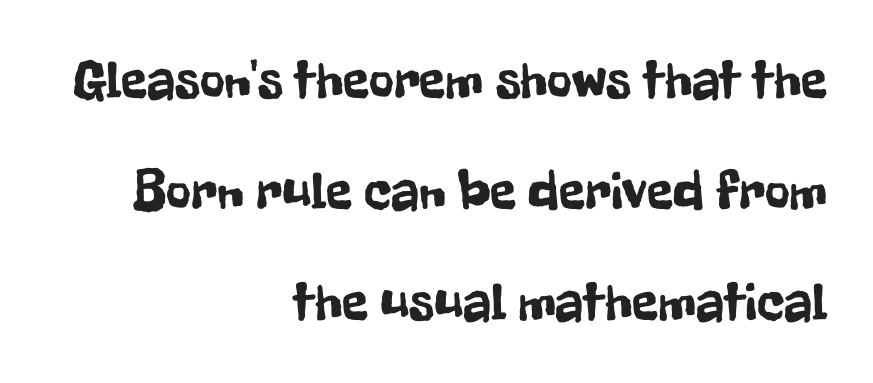
The image shows 54 px condensed sans-serif type, upright; set right-aligned, loose line spacing (2.06x), normal letter spacing, not underlined; low stroke contrast and a medium x-height.
